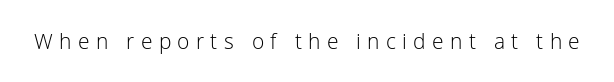
{"italic": "no", "bold": "no", "underline": "no", "letter_spacing": "wide", "letter_spacing_em": 0.3, "glyph_px": 21}
